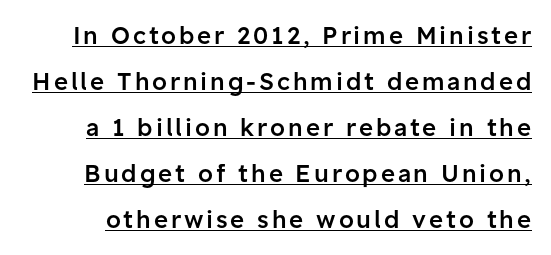
The image shows 24 px text type, upright; set loose line spacing (1.92x), underlined.
